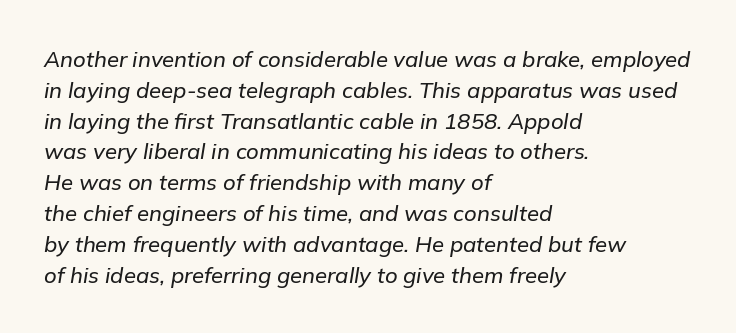
Q: Is the text italic (slanted)? A: Yes, it leans right by about 9 degrees.
Q: Is the text underlined? A: No.
Q: How is the paragraph aligned? A: Left-aligned.
Q: Is the spacing between letters normal or unusually wide? A: Normal.
Q: Is the spacing between lines tight, normal or loose? A: Normal.
